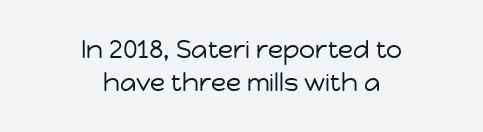
Successive baselines arrive at the customary interval. Vertical stems look standard width or narrower in stroke. Glance below the letters and you will spot only blank space. Caption: standard tracking, unaltered. The font's upright variant was chosen for this text.
